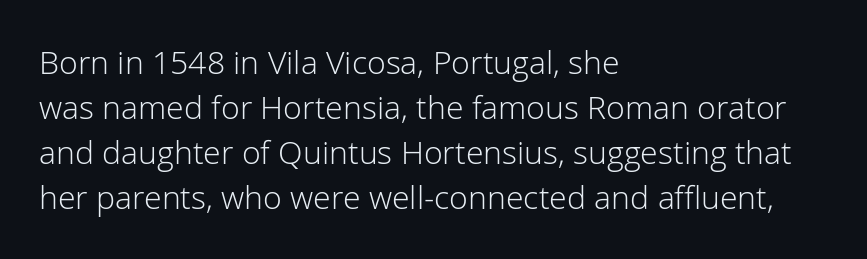
{"serif": "no", "italic": "no", "bold": "no", "weight": "light", "width": "normal", "stroke_contrast": "low", "x_height": "medium", "monospaced": "no", "underline": "no", "align": "left", "line_spacing": "normal", "line_spacing_ratio": 1.41, "letter_spacing": "normal", "letter_spacing_em": 0.0, "glyph_px": 32}
